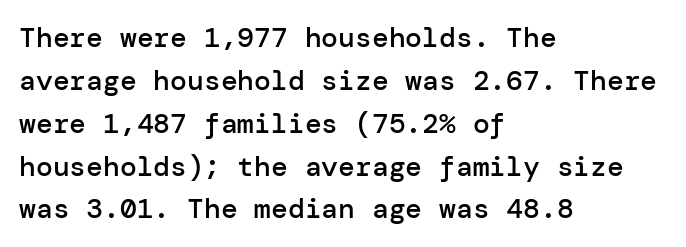
Q: Is the text bold? A: Semi-bold.
Q: Is the text italic (slanted)? A: No, it is upright.
Q: Is the typeface a serif or a sans-serif typeface? A: Sans-serif.
Q: Is the text underlined? A: No.
Q: How is the paragraph aligned? A: Left-aligned.
Q: Is the spacing between letters normal or unusually wide? A: Normal.
Q: Is the spacing between lines tight, normal or loose? A: Normal.
Q: Width (condensed, normal, or wide)? A: Normal.
Q: Stroke contrast? A: Low.
Q: x-height? A: Medium.
